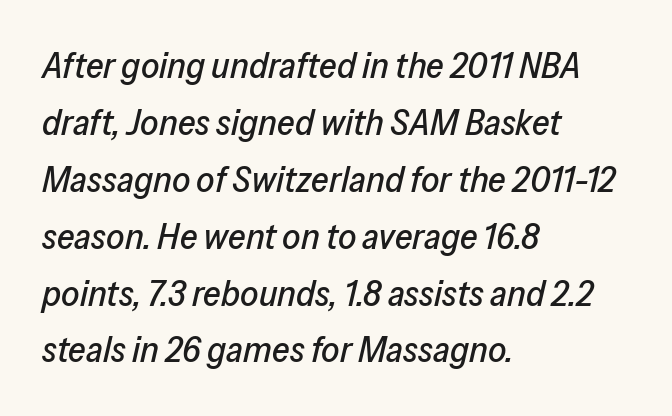
{"italic": "yes", "lean": "right", "slant_degrees": 13, "width": "normal", "stroke_contrast": "low", "x_height": "medium", "monospaced": "no", "underline": "no", "align": "left", "line_spacing": "normal", "line_spacing_ratio": 1.58, "letter_spacing": "normal", "letter_spacing_em": 0.0, "glyph_px": 36}
